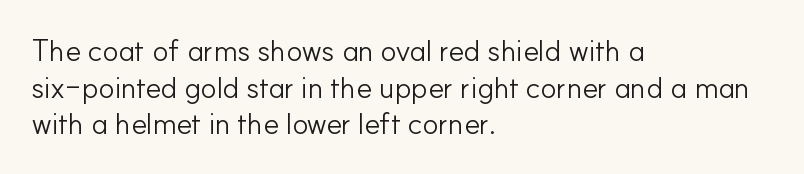
The image shows 30 px light sans-serif type, upright; set left-aligned, line spacing 1.22x, normal letter spacing, not underlined; low stroke contrast and a small x-height.
